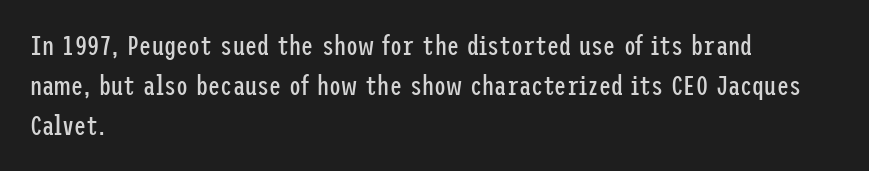
Q: Is the text bold? A: No.
Q: Is the text italic (slanted)? A: No, it is upright.
Q: Is the text underlined? A: No.
Q: How is the paragraph aligned? A: Left-aligned.
Q: Is the spacing between letters normal or unusually wide? A: Normal.
Q: Is the spacing between lines tight, normal or loose? A: Normal.
